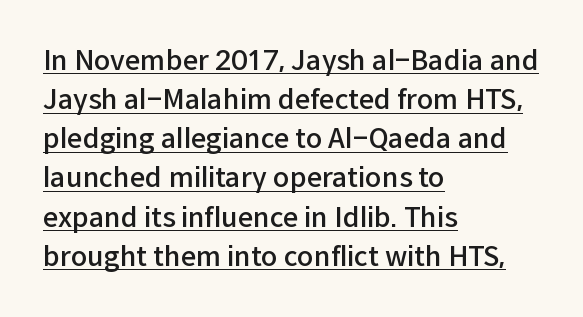
Q: Is the text bold? A: Semi-bold.
Q: Is the text italic (slanted)? A: No, it is upright.
Q: Is the text underlined? A: Yes.
Q: How is the paragraph aligned? A: Left-aligned.
Q: Is the spacing between letters normal or unusually wide? A: Normal.
Q: Is the spacing between lines tight, normal or loose? A: Normal.
